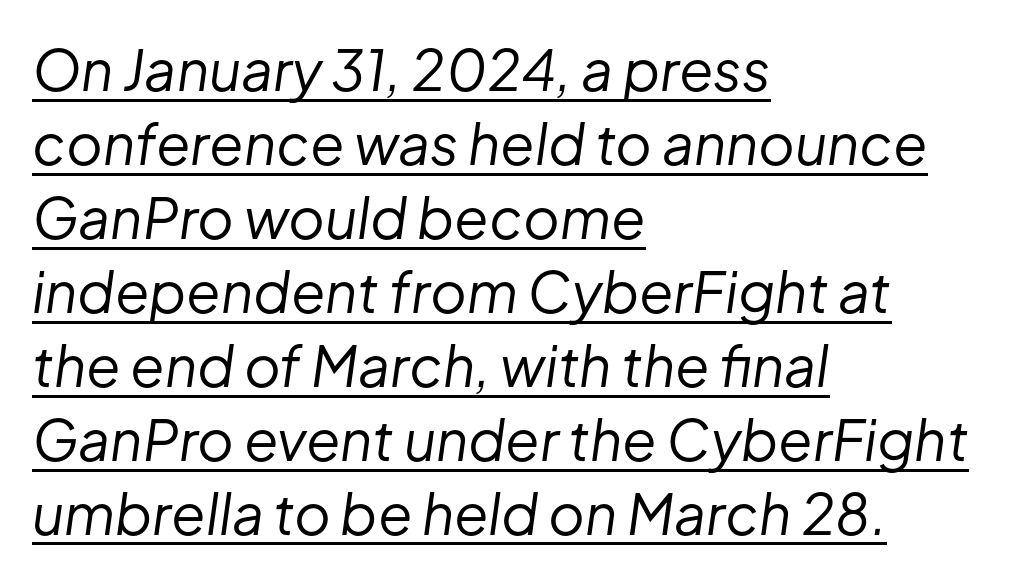
The words here are underlined. Slanted lettering throughout. The rendering uses natural spacing where letterforms have individual widths. Short and long lines alike share a common starting point at left. Honestly, the row spacing looks completely unremarkable. No extra ink here — the face is not bold.
